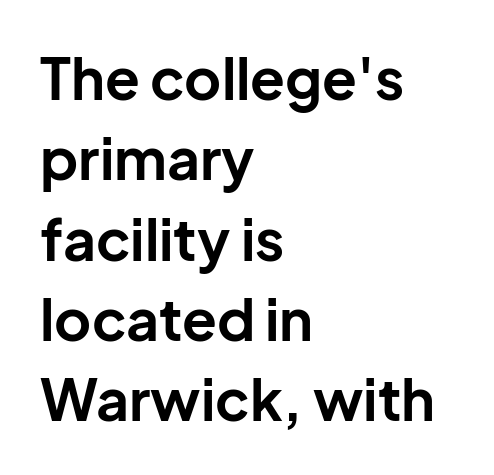
The space directly below the letters is spotless. Notice how thick the strokes are: this is what a full bold looks like. Serif or sans? Sans — the stroke terminals are bare. One-word summary of the alignment: left. A typesetter would call this proportional, since set widths differ per character. This sample uses plain, unmodified letter spacing.
